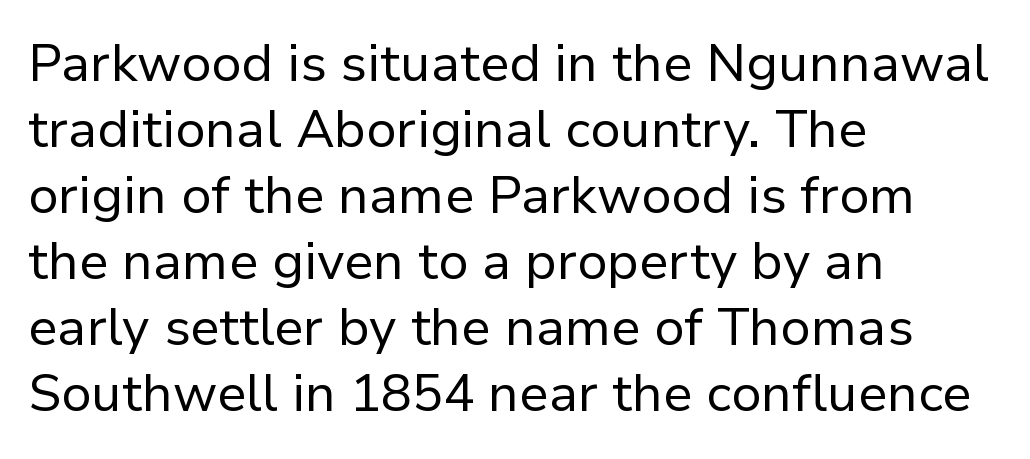
Q: Is the text bold? A: No.
Q: Is the text italic (slanted)? A: No, it is upright.
Q: Is the typeface a serif or a sans-serif typeface? A: Sans-serif.
Q: Is the text underlined? A: No.
Q: How is the paragraph aligned? A: Left-aligned.
Q: Is the spacing between letters normal or unusually wide? A: Normal.
Q: Is the spacing between lines tight, normal or loose? A: Normal.
Q: Width (condensed, normal, or wide)? A: Normal.
Q: Stroke contrast? A: Low.
Q: x-height? A: Medium.
Q: Monospaced? A: No.
